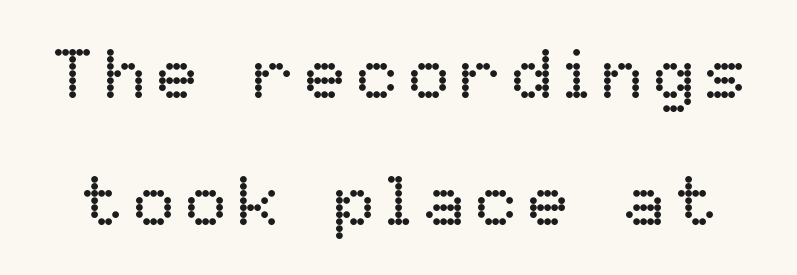
The image shows 71 px regular-weight type, upright; set line spacing 1.79x, not underlined; low stroke contrast and a medium x-height.
